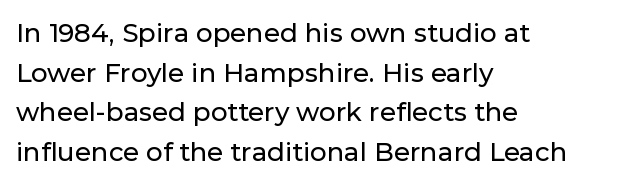
Interline gaps are of average width in this sample. The type sits square on the baseline with zero lean. Just letters on the line, the space beneath them empty. Students, note that the glyphs here touch the page at normal intervals. The rendering anchors every line to the left-hand side.
